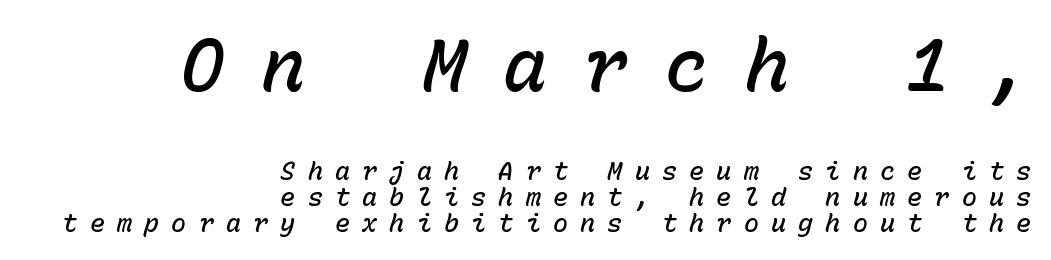
{"italic": "yes", "lean": "right", "slant_degrees": 15, "bold": "semi", "weight": "semibold", "width": "normal", "stroke_contrast": "low", "x_height": "medium", "monospaced": "yes", "underline": "no", "align": "right", "line_spacing": "tight", "line_spacing_ratio": 1.04, "letter_spacing": "wide", "letter_spacing_em": 0.49, "larger_block": "first", "size_ratio": 2.96, "glyph_px": 74}
